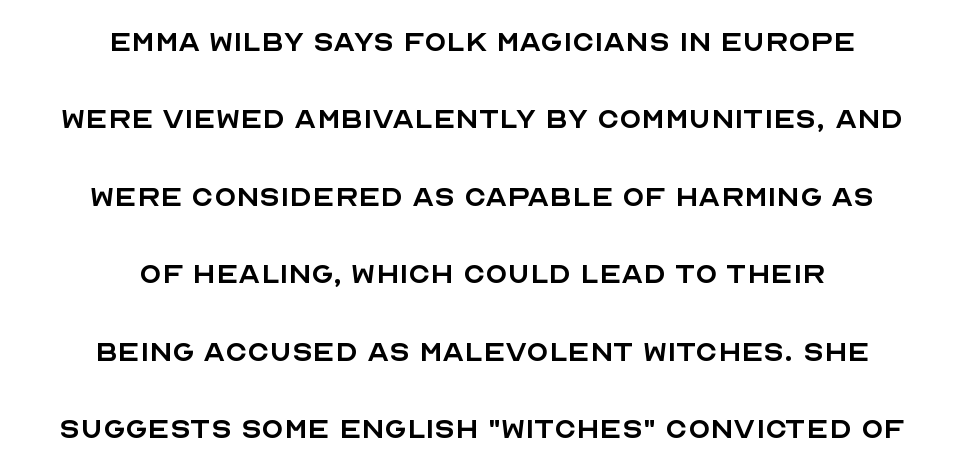
The image shows 36 px regular-weight sans-serif type, upright; set centered, loose line spacing (2.15x), normal letter spacing, not underlined; a large x-height.
